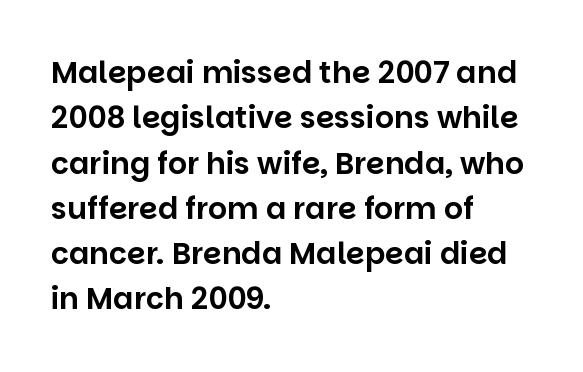
The image shows 30 px sans-serif type, upright; set left-aligned, normal line spacing (1.51x), normal letter spacing, not underlined; low stroke contrast and a large x-height.
